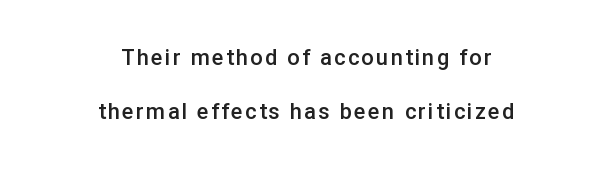
The image shows 22 px text type, upright; set centered, loose line spacing (2.47x), not underlined.
